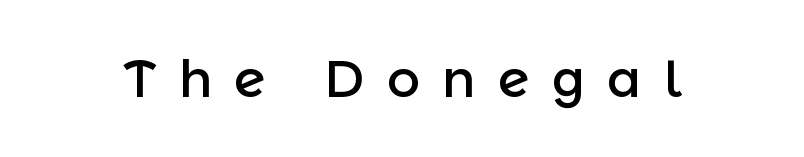
{"serif": "no", "italic": "no", "width": "normal", "x_height": "medium", "monospaced": "no", "underline": "no", "letter_spacing": "wide", "letter_spacing_em": 0.42, "glyph_px": 52}
